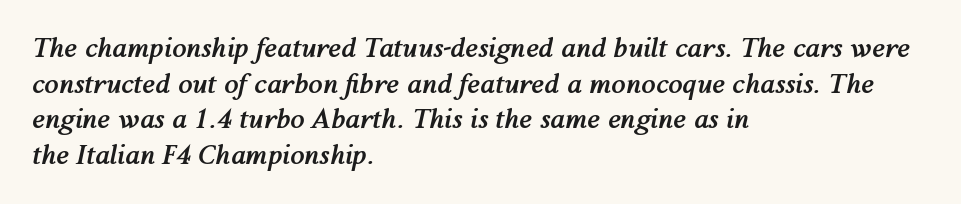
Compared with a centered layout, this one pins lines to the left instead. These lines carry a lot of weight — the face is fully bold. Yep, that's italic — everything's leaning. How are the letters spaced? Ordinarily, with no added tracking. The area under the type is left untouched. Summary of vertical rhythm: regular, with standard interline spacing.
